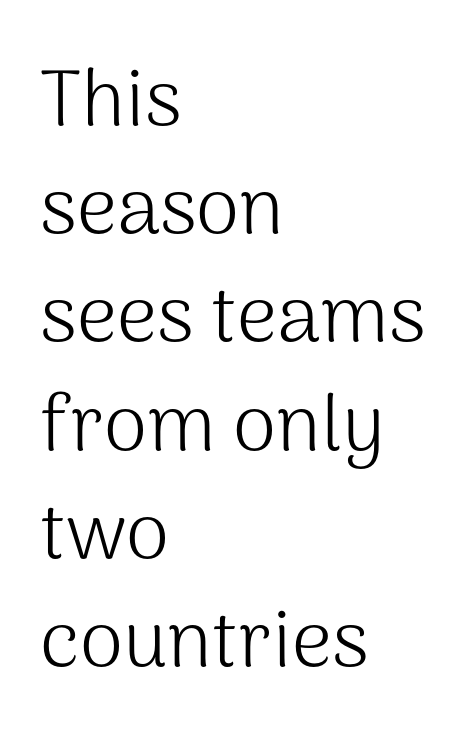
Q: Is the text bold? A: No.
Q: Is the text italic (slanted)? A: No, it is upright.
Q: Is the typeface a serif or a sans-serif typeface? A: Sans-serif.
Q: Is the text underlined? A: No.
Q: How is the paragraph aligned? A: Left-aligned.
Q: Is the spacing between letters normal or unusually wide? A: Normal.
Q: Is the spacing between lines tight, normal or loose? A: Normal.
Q: Width (condensed, normal, or wide)? A: Normal.
Q: Stroke contrast? A: Medium.
Q: x-height? A: Medium.
Q: Monospaced? A: No.
